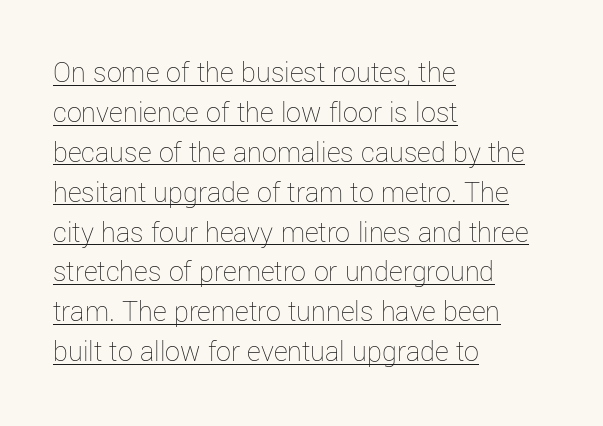
{"italic": "no", "bold": "no", "weight": "thin", "width": "normal", "stroke_contrast": "low", "x_height": "medium", "monospaced": "no", "underline": "yes", "align": "left", "line_spacing": "normal", "line_spacing_ratio": 1.33, "letter_spacing": "normal", "letter_spacing_em": 0.0, "glyph_px": 30}
